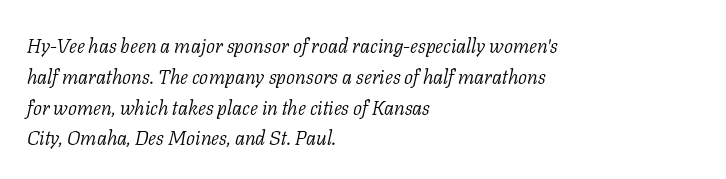
The image shows 20 px text type, italic (leaning right); set left-aligned, normal line spacing (1.54x), normal letter spacing, not underlined.
